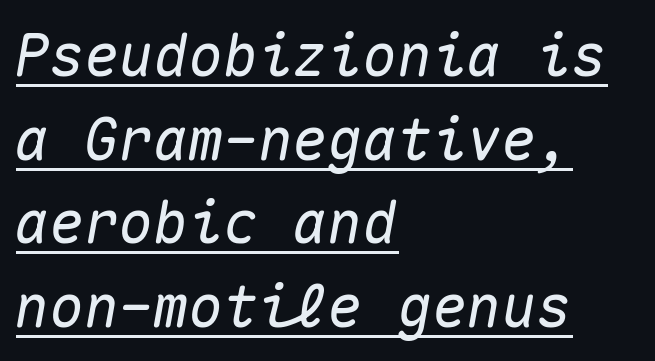
{"italic": "yes", "lean": "right", "slant_degrees": 10, "width": "normal", "stroke_contrast": "medium", "x_height": "medium", "monospaced": "yes", "underline": "yes", "align": "left", "line_spacing": "normal", "line_spacing_ratio": 1.44, "letter_spacing": "normal", "letter_spacing_em": 0.0, "glyph_px": 58}
